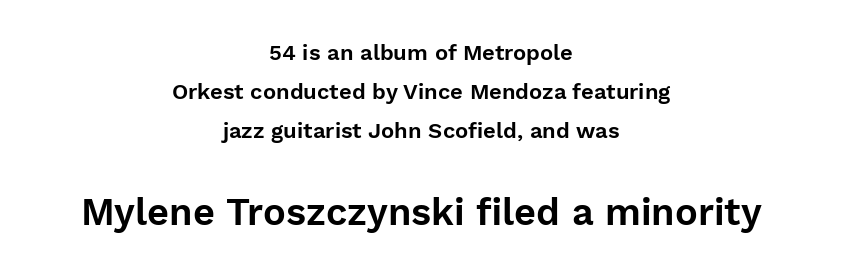
The image shows 38 px sans-serif type, upright; set centered, line spacing 1.78x, normal letter spacing, not underlined; the second (bottom) block is 1.73x larger; low stroke contrast and a medium x-height.
